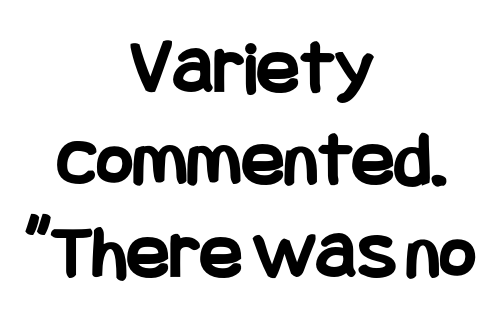
{"serif": "no", "italic": "no", "bold": "yes", "weight": "bold", "width": "condensed", "stroke_contrast": "low", "x_height": "large", "underline": "no", "align": "center", "line_spacing_ratio": 1.17, "letter_spacing": "normal", "letter_spacing_em": 0.0, "glyph_px": 79}
